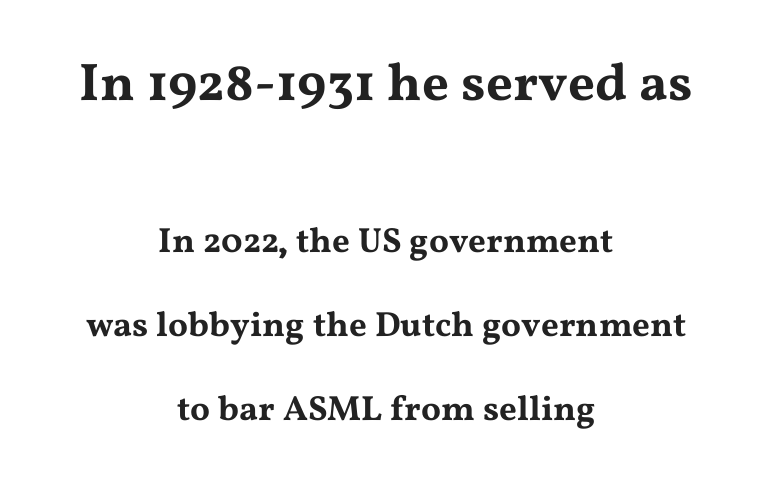
The image shows 53 px wide serif type, upright; set centered, loose line spacing (2.4x), normal letter spacing, not underlined; the first (top) block is 1.51x larger; medium stroke contrast and a medium x-height.
